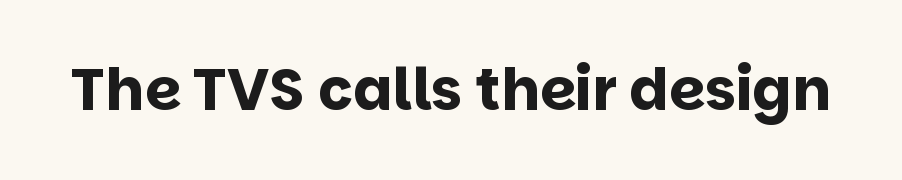
Q: Is the text bold? A: Yes.
Q: Is the text italic (slanted)? A: No, it is upright.
Q: Is the typeface a serif or a sans-serif typeface? A: Sans-serif.
Q: Is the text underlined? A: No.
Q: Is the spacing between letters normal or unusually wide? A: Normal.
Q: Width (condensed, normal, or wide)? A: Normal.
Q: Stroke contrast? A: Low.
Q: x-height? A: Large.
Q: Monospaced? A: No.
